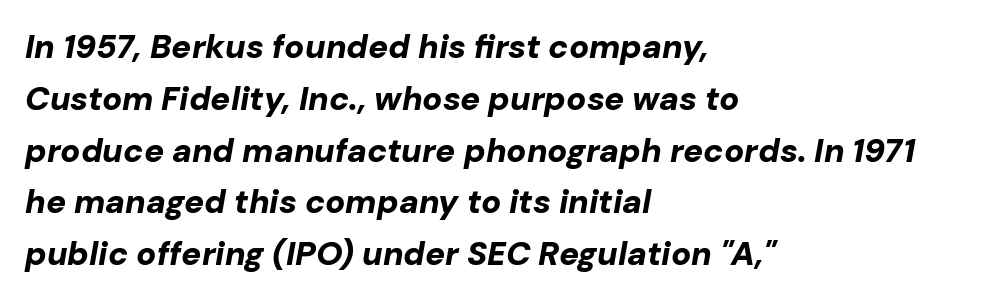
Line starts are locked; line ends wander. You could not count columns in this text — the font is proportionally spaced. The axis of the letterforms is tilted away from vertical. The specimen omits any rule beneath the text block's lines.
